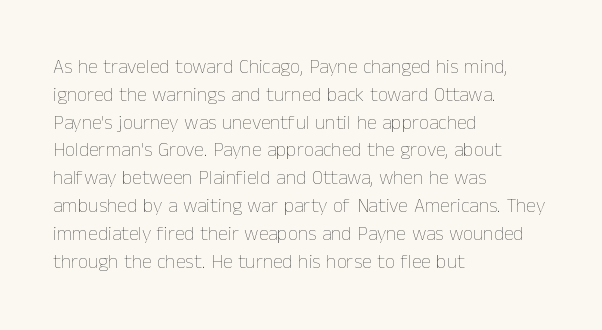
{"italic": "no", "bold": "no", "underline": "no", "align": "left", "line_spacing": "normal", "line_spacing_ratio": 1.39, "letter_spacing": "normal", "letter_spacing_em": 0.0, "glyph_px": 20}
